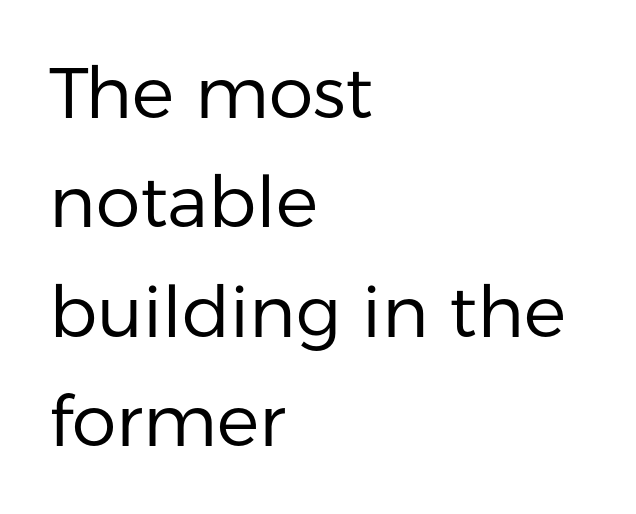
{"serif": "no", "italic": "no", "bold": "no", "weight": "regular", "width": "normal", "stroke_contrast": "low", "x_height": "medium", "monospaced": "no", "underline": "no", "align": "left", "line_spacing": "normal", "line_spacing_ratio": 1.54, "letter_spacing": "normal", "letter_spacing_em": 0.0, "glyph_px": 71}
